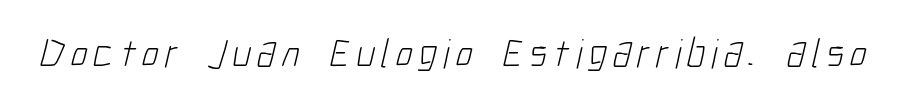
Q: Is the text bold? A: No.
Q: Is the typeface a serif or a sans-serif typeface? A: Sans-serif.
Q: Is the text underlined? A: No.
Q: Width (condensed, normal, or wide)? A: Condensed.
Q: Stroke contrast? A: Low.
Q: x-height? A: Medium.
Q: Monospaced? A: No.
